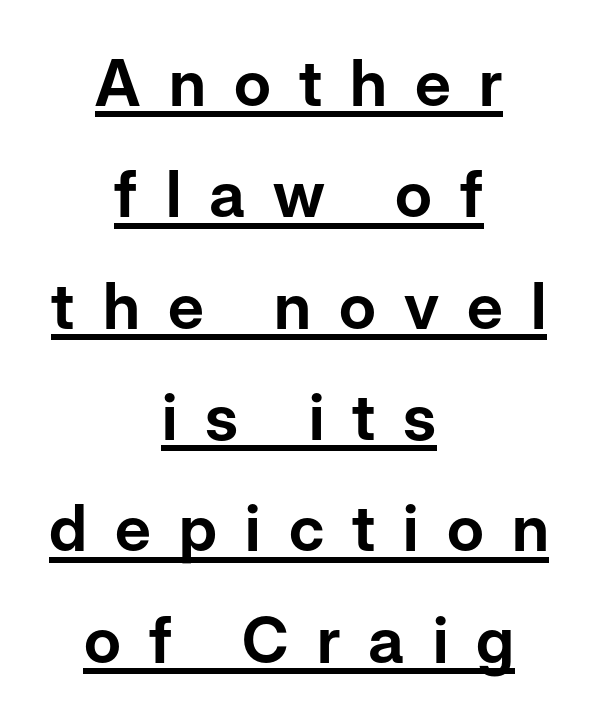
{"serif": "no", "italic": "no", "width": "normal", "stroke_contrast": "low", "x_height": "medium", "monospaced": "no", "underline": "yes", "align": "center", "line_spacing_ratio": 1.74, "letter_spacing": "wide", "letter_spacing_em": 0.44, "glyph_px": 64}
